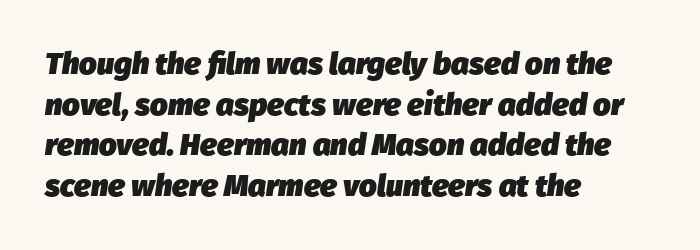
In terms of letterspacing, this is plain default setting. On the weight axis this lands at bold, roughly 700. Visually the block forms a straight wall on the left and a jagged coastline on the right. Descenders hang freely into open space. The passage shown stacks its lines at a standard gap. Character widths vary here, with narrow letters taking less room than wide ones.
